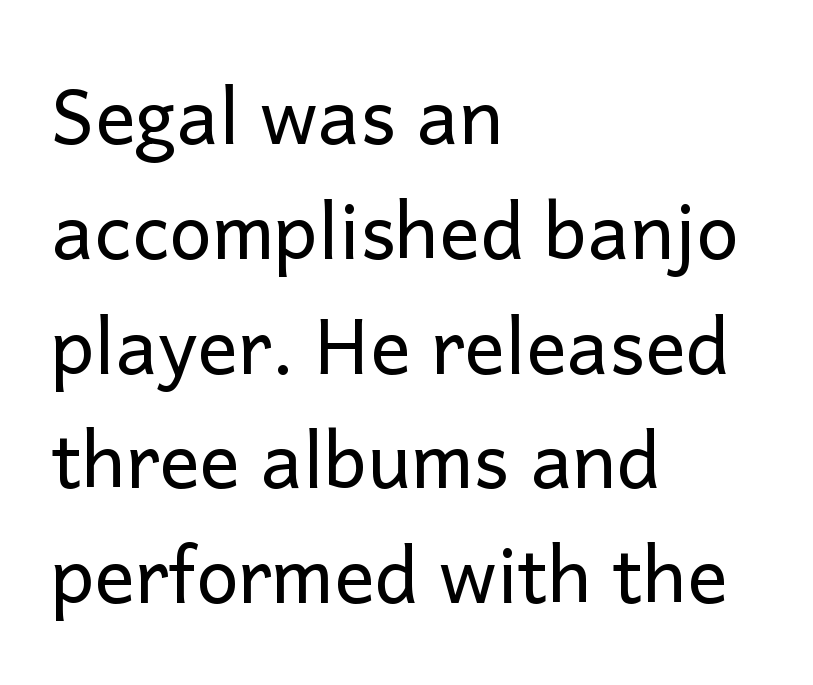
Character widths vary here, with narrow letters taking less room than wide ones. Font category for this specimen: sans-serif. Caption: standard tracking, unaltered. Is there much room between lines? A standard amount, neither cramped nor airy. This rendering uses left alignment, leaving the right contour irregular.
